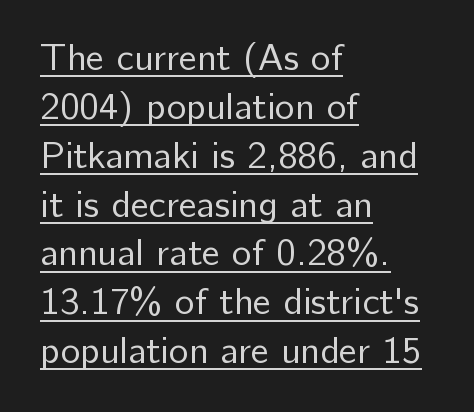
{"serif": "no", "italic": "no", "bold": "no", "weight": "regular", "width": "normal", "stroke_contrast": "low", "x_height": "medium", "monospaced": "no", "underline": "yes", "align": "left", "line_spacing": "normal", "line_spacing_ratio": 1.32, "letter_spacing": "normal", "letter_spacing_em": 0.0, "glyph_px": 37}
